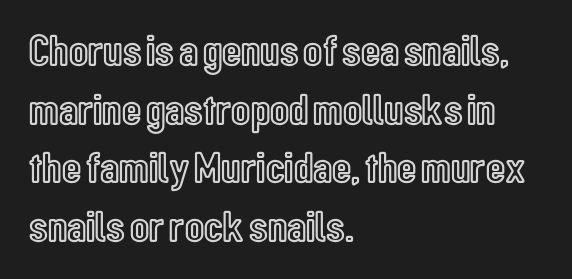
Q: Is the text italic (slanted)? A: No, it is upright.
Q: Is the text underlined? A: No.
Q: How is the paragraph aligned? A: Left-aligned.
Q: Is the spacing between letters normal or unusually wide? A: Normal.
Q: Is the spacing between lines tight, normal or loose? A: Normal.
Q: Width (condensed, normal, or wide)? A: Condensed.
Q: x-height? A: Medium.
Q: Monospaced? A: No.
